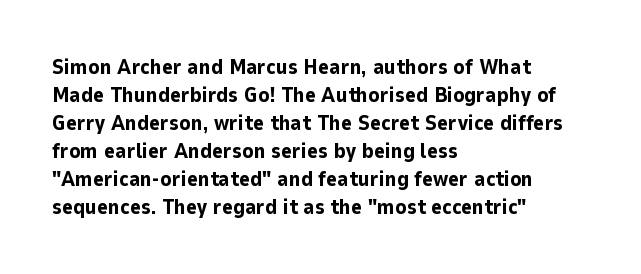
Q: Is the text bold? A: Yes.
Q: Is the text italic (slanted)? A: No, it is upright.
Q: Is the text underlined? A: No.
Q: How is the paragraph aligned? A: Left-aligned.
Q: Is the spacing between letters normal or unusually wide? A: Normal.
Q: Is the spacing between lines tight, normal or loose? A: Normal.
